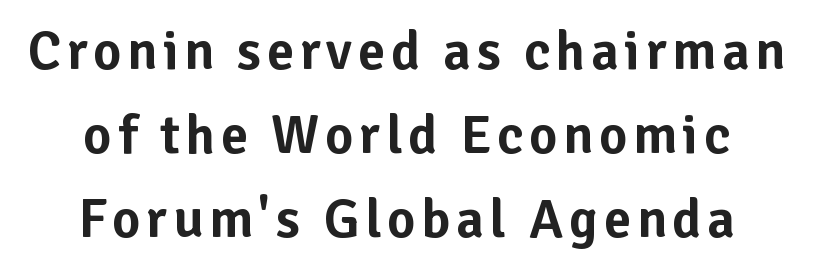
{"serif": "no", "italic": "no", "width": "normal", "stroke_contrast": "low", "x_height": "medium", "monospaced": "no", "underline": "no", "align": "center", "line_spacing": "normal", "line_spacing_ratio": 1.53, "glyph_px": 55}
